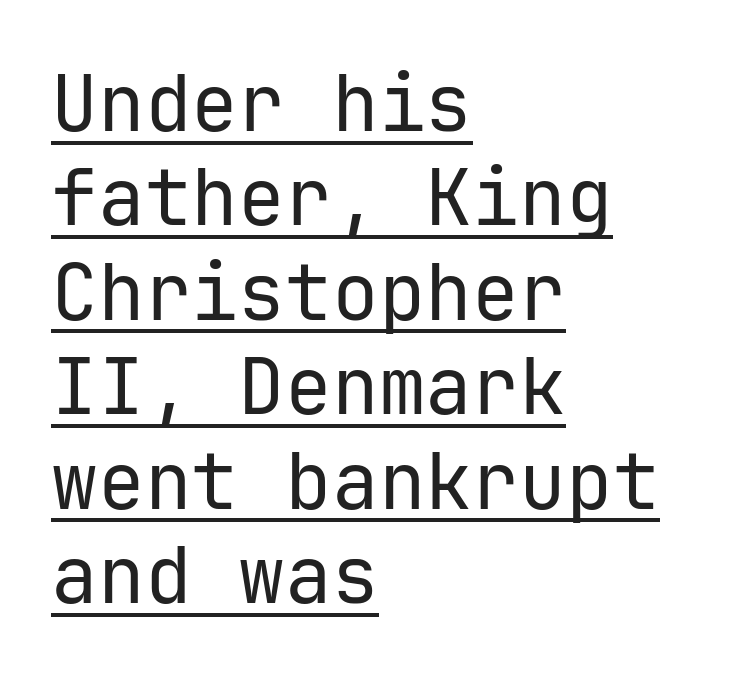
Q: Is the text bold? A: No.
Q: Is the text italic (slanted)? A: No, it is upright.
Q: Is the typeface a serif or a sans-serif typeface? A: Sans-serif.
Q: Is the text underlined? A: Yes.
Q: How is the paragraph aligned? A: Left-aligned.
Q: Is the spacing between letters normal or unusually wide? A: Normal.
Q: Width (condensed, normal, or wide)? A: Normal.
Q: Stroke contrast? A: Low.
Q: x-height? A: Medium.
Q: Monospaced? A: Yes.
